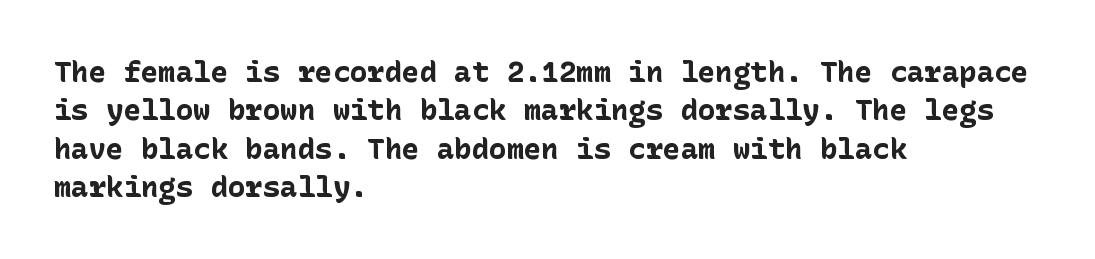
{"serif": "no", "italic": "no", "bold": "yes", "weight": "bold", "width": "normal", "stroke_contrast": "low", "x_height": "medium", "underline": "no", "align": "left", "line_spacing": "normal", "line_spacing_ratio": 1.32, "letter_spacing": "normal", "letter_spacing_em": 0.0, "glyph_px": 29}
